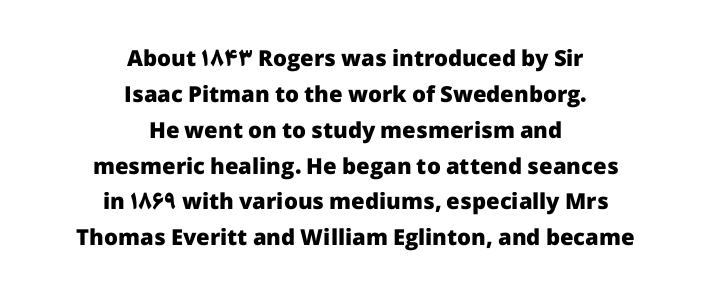
The image shows 22 px bold type, upright; set centered, normal line spacing (1.63x), normal letter spacing, not underlined.
